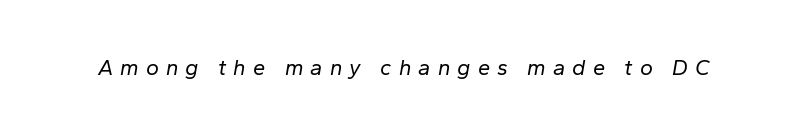
{"italic": "yes", "lean": "right", "slant_degrees": 10, "bold": "no", "underline": "no", "letter_spacing": "wide", "letter_spacing_em": 0.32, "glyph_px": 22}
